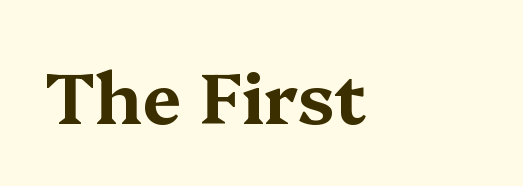
The passage shown has conventional tracking throughout. This sample has the flowing, uneven cadence of proportional lettering. Font category for this specimen: serif. Only glyphs here, with clear space below each row. Every character sits straight up, as roman type does.
